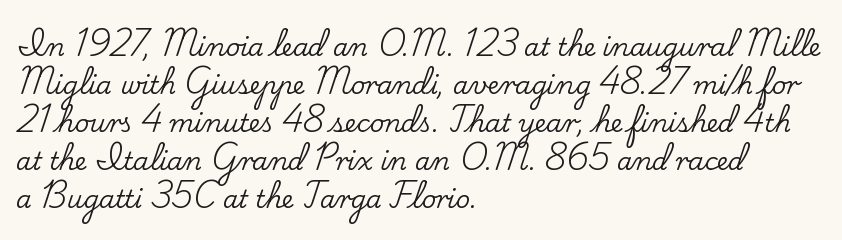
Plain, unruled lines of type. Each word holds together tightly as a unit, with standard inter-letter gaps. Every row of glyphs begins at an identical x-position on the left. Leading matches the norm, producing a regular column.
